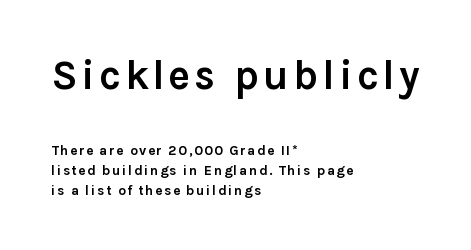
The image shows 41 px semibold sans-serif type, upright; set left-aligned, normal line spacing (1.42x), not underlined; the first (top) block is 2.93x larger; a medium x-height.
